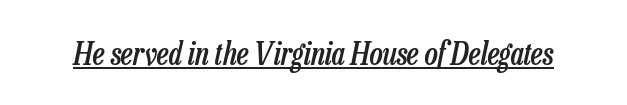
{"italic": "yes", "lean": "right", "slant_degrees": 13, "bold": "semi", "weight": "semibold", "width": "condensed", "stroke_contrast": "low", "x_height": "medium", "monospaced": "no", "underline": "yes", "letter_spacing": "normal", "letter_spacing_em": 0.0, "glyph_px": 31}
